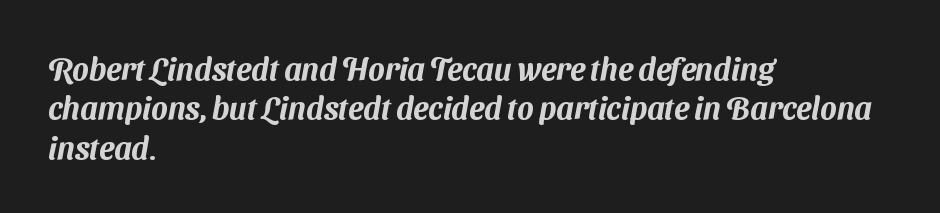
The image shows 31 px sans-serif type; set left-aligned, normal line spacing (1.27x), normal letter spacing, not underlined; medium stroke contrast and a medium x-height.
